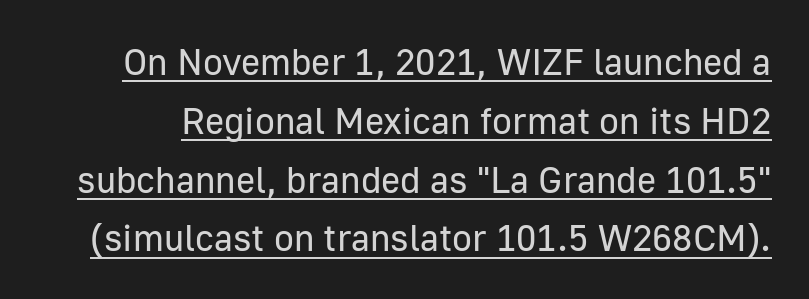
Q: Is the text bold? A: No.
Q: Is the text italic (slanted)? A: No, it is upright.
Q: Is the typeface a serif or a sans-serif typeface? A: Sans-serif.
Q: Is the text underlined? A: Yes.
Q: Is the spacing between letters normal or unusually wide? A: Normal.
Q: Is the spacing between lines tight, normal or loose? A: Normal.
Q: Width (condensed, normal, or wide)? A: Normal.
Q: Stroke contrast? A: Low.
Q: x-height? A: Medium.
Q: Monospaced? A: No.
